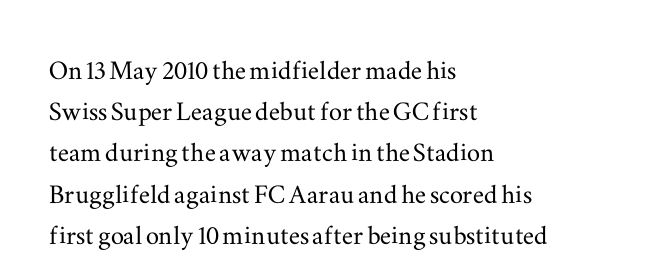
{"serif": "yes", "italic": "no", "width": "wide", "stroke_contrast": "medium", "x_height": "small", "monospaced": "no", "underline": "no", "align": "left", "line_spacing": "normal", "line_spacing_ratio": 1.25, "letter_spacing": "normal", "letter_spacing_em": 0.0, "glyph_px": 33}
